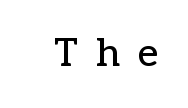
{"serif": "yes", "italic": "no", "width": "normal", "stroke_contrast": "low", "x_height": "medium", "monospaced": "no", "underline": "no", "letter_spacing": "wide", "letter_spacing_em": 0.46, "glyph_px": 39}
